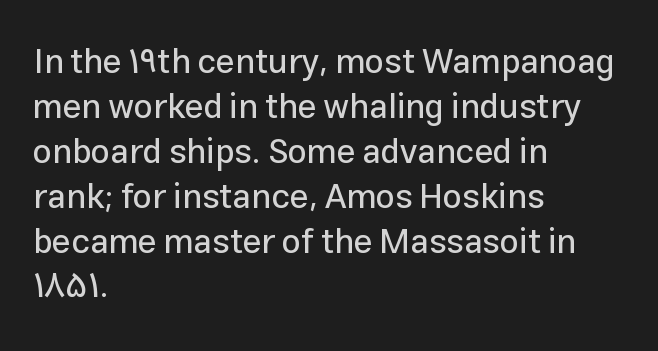
Examine the stroke ends and you'll find no serifs. Reading down the block, your eye returns to a fixed left position each line. A bare baseline throughout the passage. This is roman type, the default non-slanted kind.
